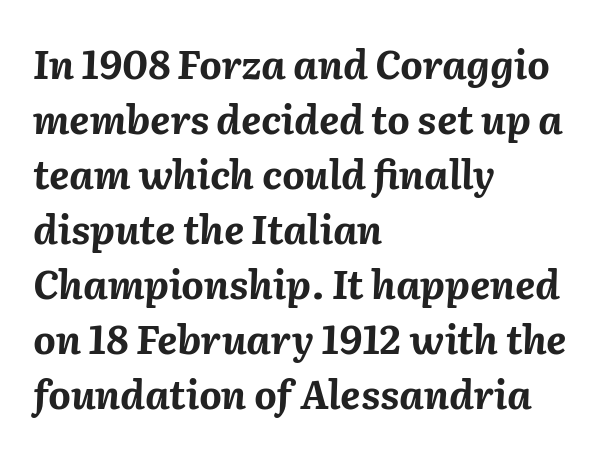
Q: Is the text bold? A: Yes.
Q: Is the text italic (slanted)? A: Yes, it leans right by about 2 degrees.
Q: Is the text underlined? A: No.
Q: How is the paragraph aligned? A: Left-aligned.
Q: Is the spacing between letters normal or unusually wide? A: Normal.
Q: Is the spacing between lines tight, normal or loose? A: Normal.
Q: Width (condensed, normal, or wide)? A: Normal.
Q: Stroke contrast? A: Medium.
Q: x-height? A: Medium.
Q: Monospaced? A: No.
